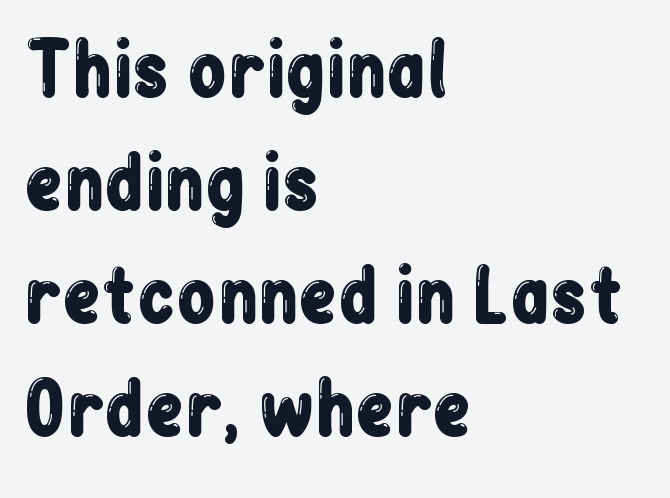
{"serif": "no", "italic": "no", "width": "condensed", "stroke_contrast": "low", "x_height": "medium", "monospaced": "no", "underline": "no", "align": "left", "line_spacing": "normal", "line_spacing_ratio": 1.59, "letter_spacing": "normal", "letter_spacing_em": 0.0, "glyph_px": 71}
